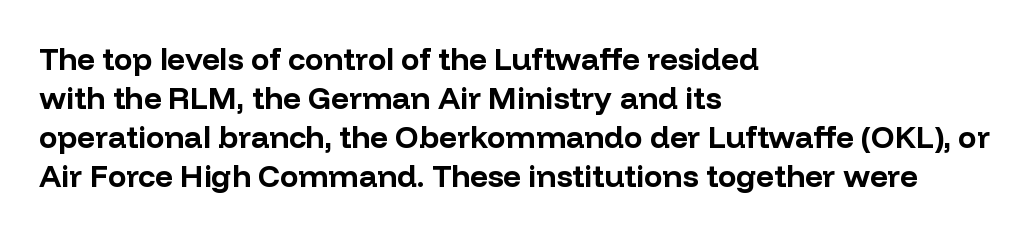
The image shows 31 px bold sans-serif type, upright; set left-aligned, normal line spacing (1.26x), normal letter spacing, not underlined; low stroke contrast and a medium x-height.
